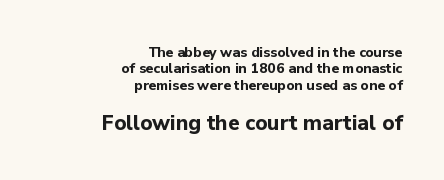
The image shows 21 px bold type, upright; set right-aligned, line spacing 1.17x, normal letter spacing, not underlined; the second (bottom) block is 1.5x larger.
